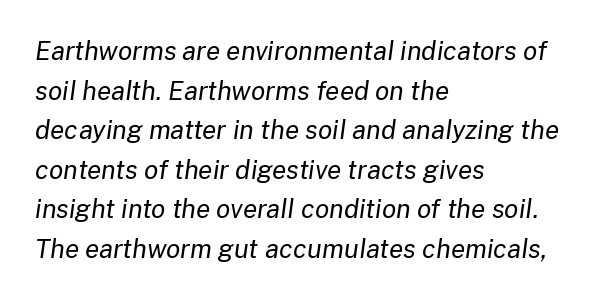
{"italic": "yes", "lean": "right", "slant_degrees": 8, "bold": "no", "underline": "no", "align": "left", "line_spacing": "normal", "line_spacing_ratio": 1.52, "letter_spacing": "normal", "letter_spacing_em": 0.0, "glyph_px": 26}
